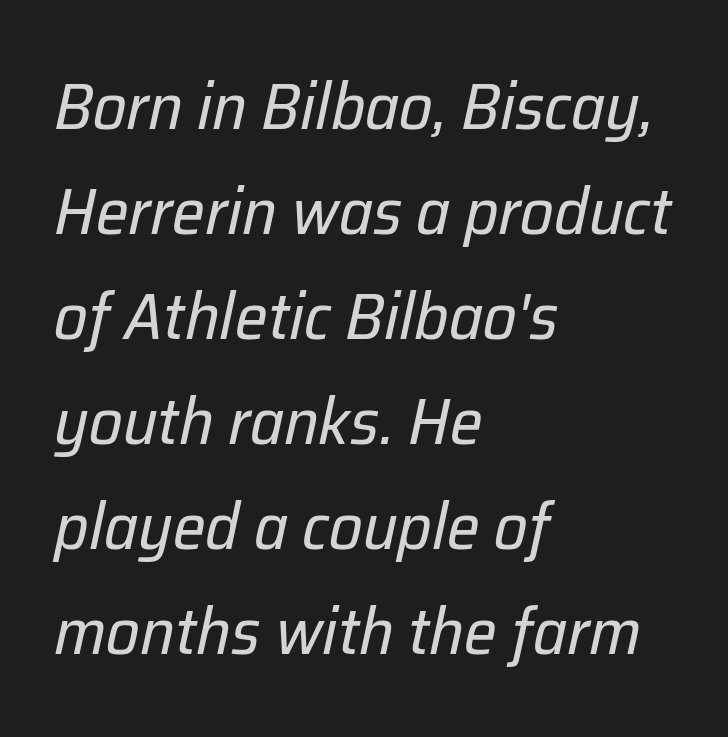
Q: Is the text bold? A: No.
Q: Is the text italic (slanted)? A: Yes, it leans right by about 12 degrees.
Q: Is the text underlined? A: No.
Q: How is the paragraph aligned? A: Left-aligned.
Q: Is the spacing between letters normal or unusually wide? A: Normal.
Q: Is the spacing between lines tight, normal or loose? A: Normal.
Q: Width (condensed, normal, or wide)? A: Normal.
Q: Stroke contrast? A: Low.
Q: x-height? A: Medium.
Q: Monospaced? A: No.
